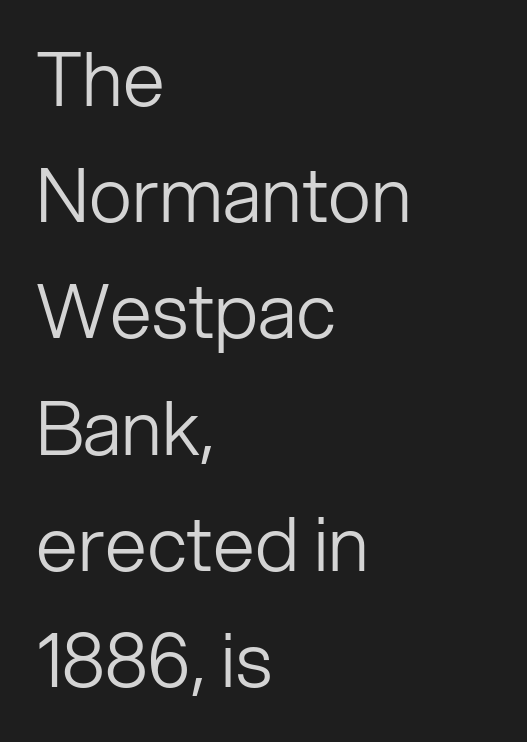
The image shows 75 px light sans-serif type, upright; set left-aligned, normal line spacing (1.55x), normal letter spacing, not underlined; low stroke contrast and a medium x-height.
